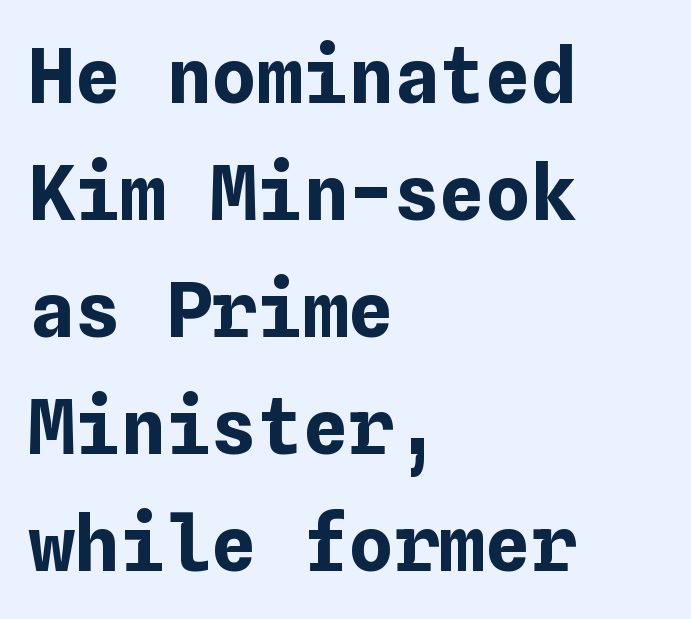
Q: Is the text bold? A: Yes.
Q: Is the text italic (slanted)? A: No, it is upright.
Q: Is the text underlined? A: No.
Q: How is the paragraph aligned? A: Left-aligned.
Q: Is the spacing between letters normal or unusually wide? A: Normal.
Q: Is the spacing between lines tight, normal or loose? A: Normal.
Q: Width (condensed, normal, or wide)? A: Normal.
Q: Stroke contrast? A: Low.
Q: x-height? A: Medium.
